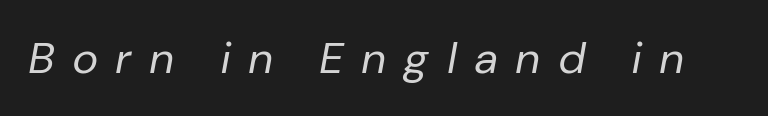
The image shows 44 px regular-weight type, italic (leaning right); set unusually wide letter spacing (+0.43 em), not underlined; low stroke contrast and a medium x-height.
